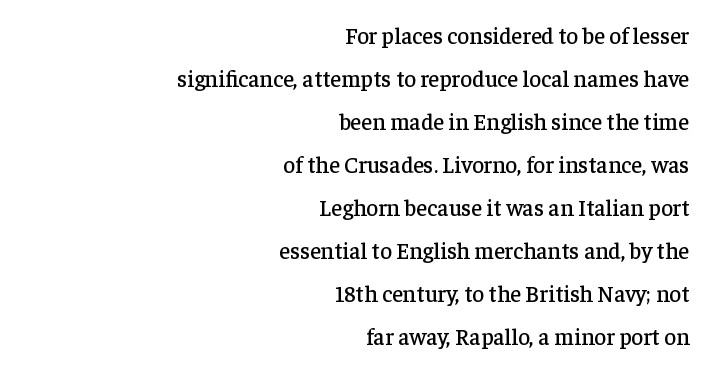
The text block is weighted toward the right margin, trailing off unevenly leftward. Do the letters lean? They stand straight. Tracking here is standard; glyphs follow each other at the usual distance. The strip under each line holds only bare page.
